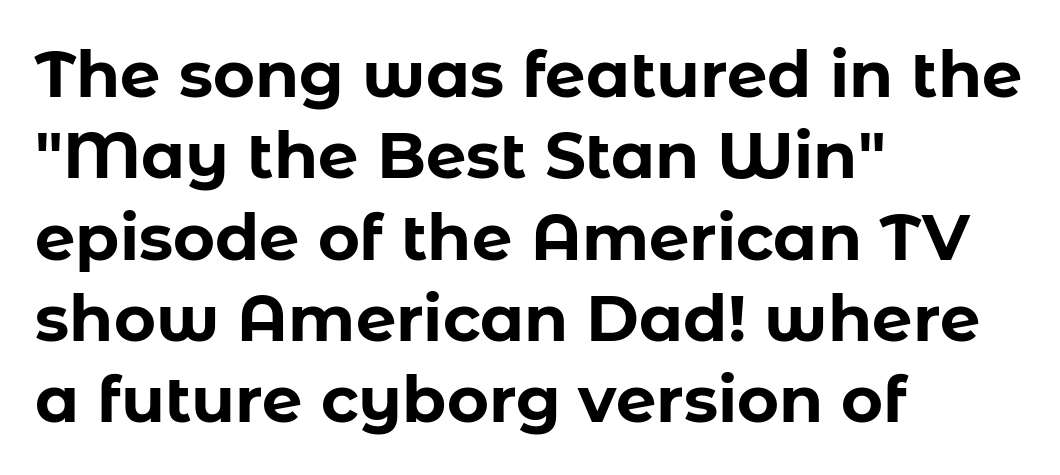
The image shows 64 px bold sans-serif type, upright; set left-aligned, normal line spacing (1.27x), normal letter spacing, not underlined; low stroke contrast and a medium x-height.
